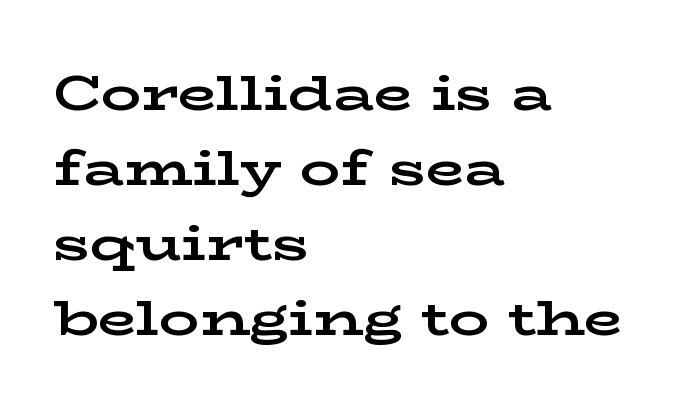
{"serif": "yes", "italic": "no", "bold": "yes", "weight": "bold", "width": "wide", "stroke_contrast": "low", "x_height": "medium", "monospaced": "no", "underline": "no", "align": "left", "line_spacing": "normal", "line_spacing_ratio": 1.5, "letter_spacing": "normal", "letter_spacing_em": 0.0, "glyph_px": 50}
